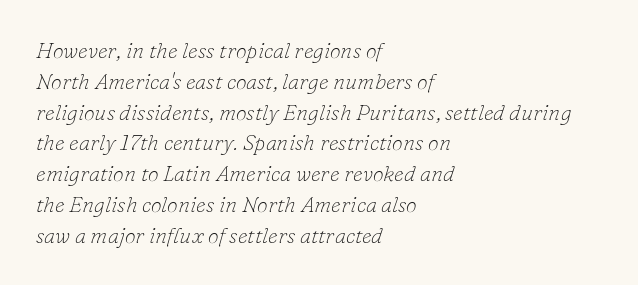
{"italic": "yes", "lean": "right", "slant_degrees": 16, "bold": "no", "underline": "no", "align": "left", "line_spacing": "normal", "line_spacing_ratio": 1.4, "letter_spacing": "normal", "letter_spacing_em": 0.0, "glyph_px": 22}
